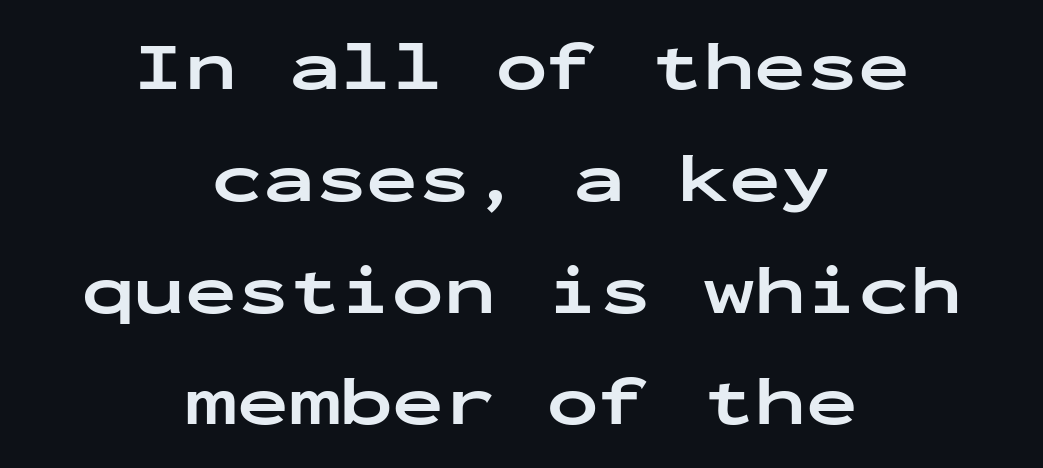
The image shows 69 px bold, wide sans-serif type, upright, monospaced; set centered, normal line spacing (1.62x), normal letter spacing, not underlined; low stroke contrast and a medium x-height.
